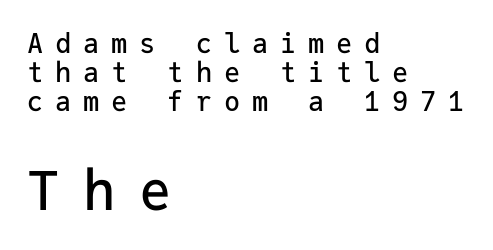
Q: Is the text italic (slanted)? A: No, it is upright.
Q: Is the typeface a serif or a sans-serif typeface? A: Sans-serif.
Q: Is the text underlined? A: No.
Q: How is the paragraph aligned? A: Left-aligned.
Q: Is the spacing between letters normal or unusually wide? A: Unusually wide.
Q: Is the spacing between lines tight, normal or loose? A: Tight.
Q: Which block of text is set in a larger size, the first (top) or the second (bottom)? A: The second (bottom) one.
Q: Width (condensed, normal, or wide)? A: Normal.
Q: Stroke contrast? A: Low.
Q: x-height? A: Medium.
Q: Monospaced? A: Yes.
